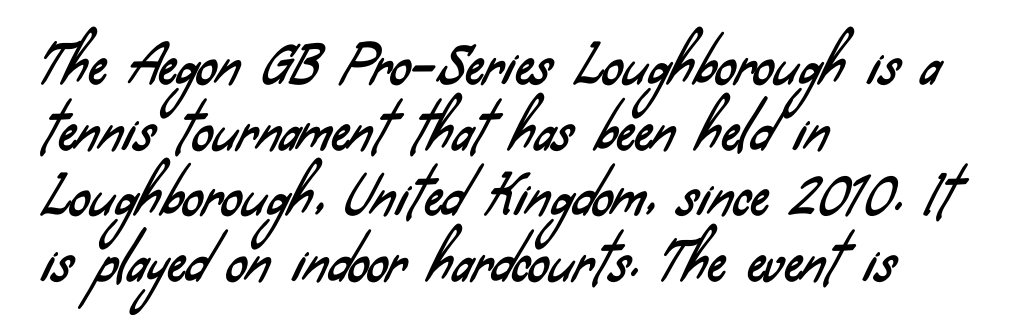
Q: Is the typeface a serif or a sans-serif typeface? A: Sans-serif.
Q: Is the text underlined? A: No.
Q: How is the paragraph aligned? A: Left-aligned.
Q: Is the spacing between letters normal or unusually wide? A: Normal.
Q: Is the spacing between lines tight, normal or loose? A: Normal.
Q: Width (condensed, normal, or wide)? A: Condensed.
Q: Stroke contrast? A: Low.
Q: x-height? A: Small.
Q: Monospaced? A: No.
